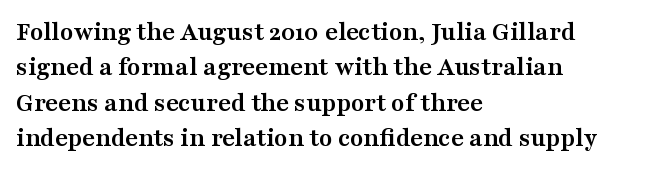
Q: Is the text bold? A: Yes.
Q: Is the text italic (slanted)? A: No, it is upright.
Q: Is the text underlined? A: No.
Q: How is the paragraph aligned? A: Left-aligned.
Q: Is the spacing between letters normal or unusually wide? A: Normal.
Q: Is the spacing between lines tight, normal or loose? A: Normal.
